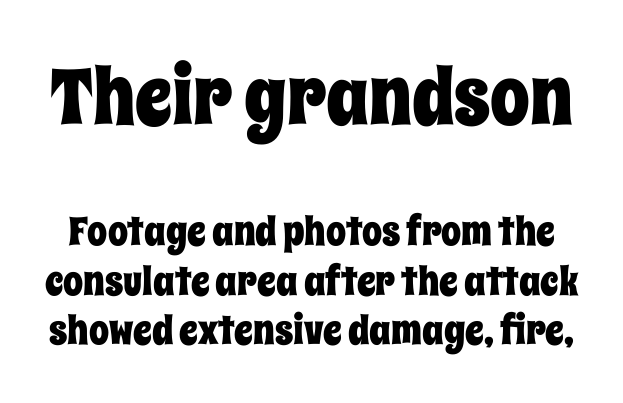
The image shows 79 px condensed type, upright; set line spacing 1.24x, normal letter spacing, not underlined; the first (top) block is 1.98x larger; low stroke contrast and a large x-height.
